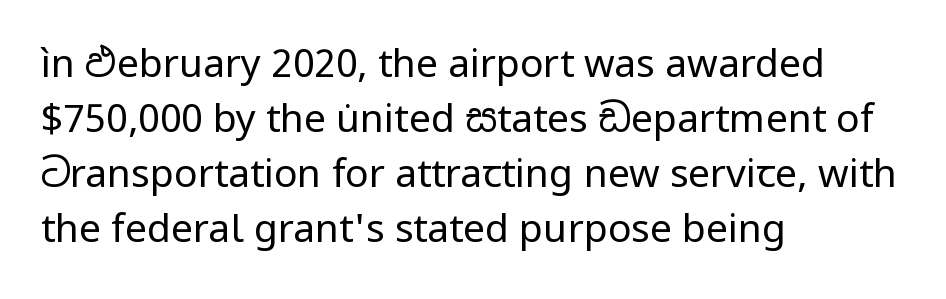
How are the letters spaced? Ordinarily, with no added tracking. The weight tops out at a normal text grade. Line beginnings align vertically; line endings do not. These lines are composed in type without serifs. Plain, unruled lines of type.
